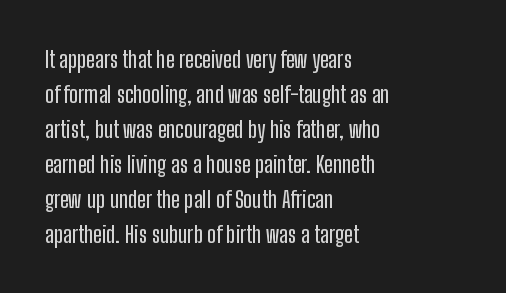
{"italic": "no", "underline": "no", "align": "left", "line_spacing": "normal", "line_spacing_ratio": 1.52, "letter_spacing": "normal", "letter_spacing_em": 0.0, "glyph_px": 23}
